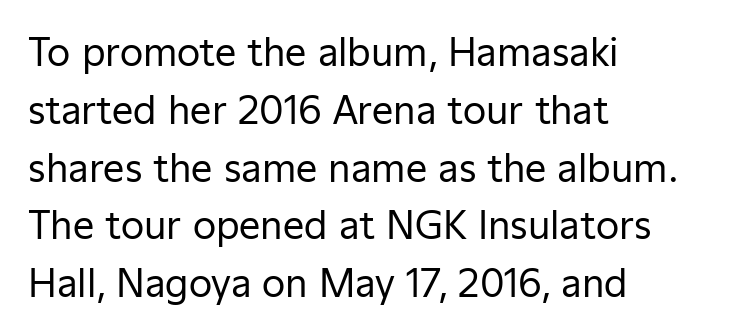
The passage shown is typed in a proportional face where columns would drift. Line starts are locked; line ends wander. The passage shown has conventional tracking throughout. Does the type have serifs? No, each stem ends abruptly. Is there much room between lines? A standard amount, neither cramped nor airy.
